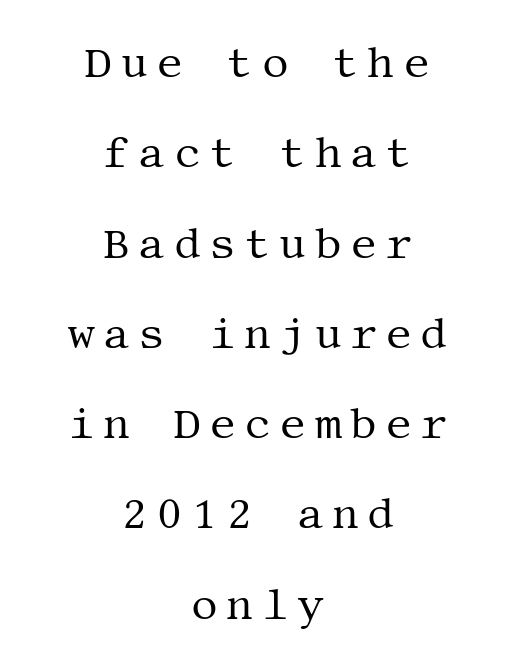
Q: Is the text bold? A: No.
Q: Is the text italic (slanted)? A: No, it is upright.
Q: Is the typeface a serif or a sans-serif typeface? A: Serif.
Q: Is the text underlined? A: No.
Q: How is the paragraph aligned? A: Centered.
Q: Is the spacing between letters normal or unusually wide? A: Unusually wide.
Q: Is the spacing between lines tight, normal or loose? A: Loose.
Q: Width (condensed, normal, or wide)? A: Normal.
Q: Stroke contrast? A: Medium.
Q: x-height? A: Large.
